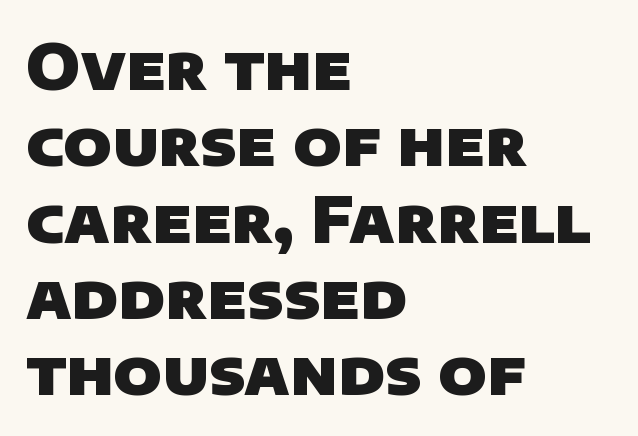
Q: Is the text bold? A: Yes.
Q: Is the typeface a serif or a sans-serif typeface? A: Sans-serif.
Q: Is the text underlined? A: No.
Q: How is the paragraph aligned? A: Left-aligned.
Q: Is the spacing between letters normal or unusually wide? A: Normal.
Q: Width (condensed, normal, or wide)? A: Normal.
Q: Stroke contrast? A: Low.
Q: x-height? A: Large.
Q: Monospaced? A: No.
